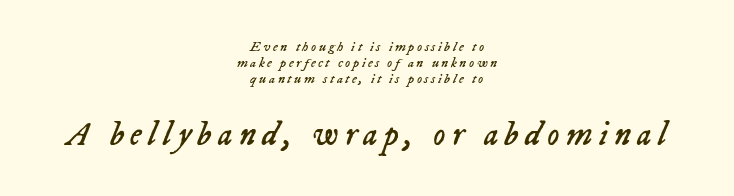
Q: Is the text bold? A: No.
Q: Is the text italic (slanted)? A: Yes, it leans right by about 23 degrees.
Q: Is the text underlined? A: No.
Q: How is the paragraph aligned? A: Centered.
Q: Is the spacing between lines tight, normal or loose? A: Tight.
Q: Which block of text is set in a larger size, the first (top) or the second (bottom)? A: The second (bottom) one.
Q: Width (condensed, normal, or wide)? A: Normal.
Q: Stroke contrast? A: Low.
Q: x-height? A: Medium.
Q: Monospaced? A: No.
